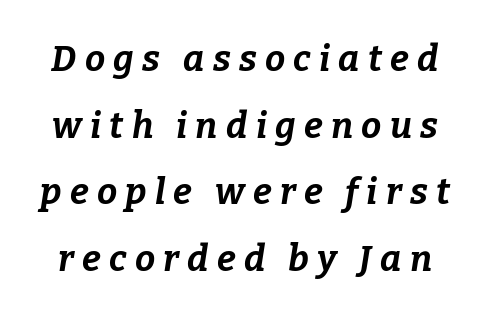
{"italic": "yes", "lean": "right", "slant_degrees": 9, "bold": "yes", "weight": "bold", "width": "normal", "stroke_contrast": "low", "x_height": "medium", "monospaced": "no", "underline": "no", "line_spacing_ratio": 1.85, "letter_spacing": "wide", "letter_spacing_em": 0.23, "glyph_px": 36}
